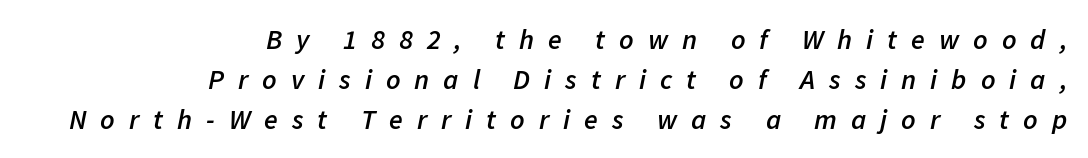
The image shows 28 px semibold type, italic (leaning right); set right-aligned, normal line spacing (1.42x), unusually wide letter spacing (+0.5 em), not underlined; low stroke contrast and a medium x-height.
